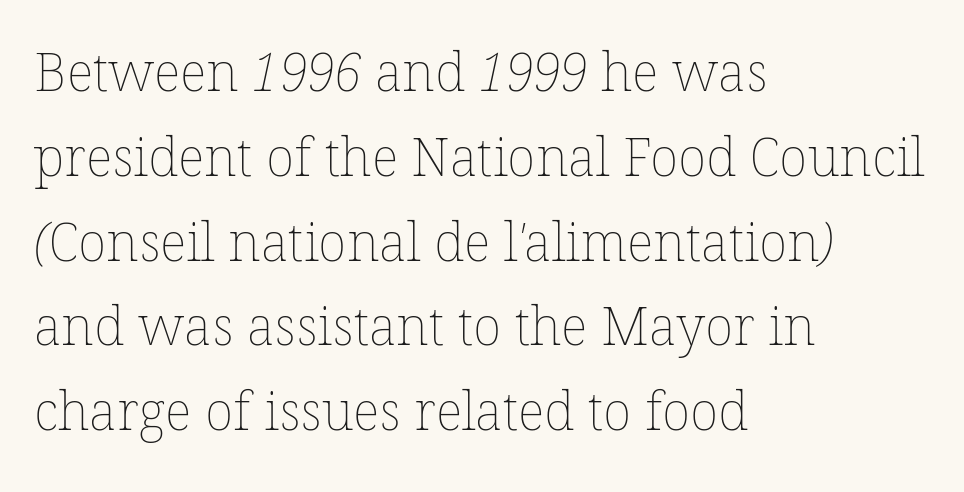
The image shows 53 px thin type; set left-aligned, normal line spacing (1.6x), normal letter spacing, not underlined; low stroke contrast and a medium x-height.
